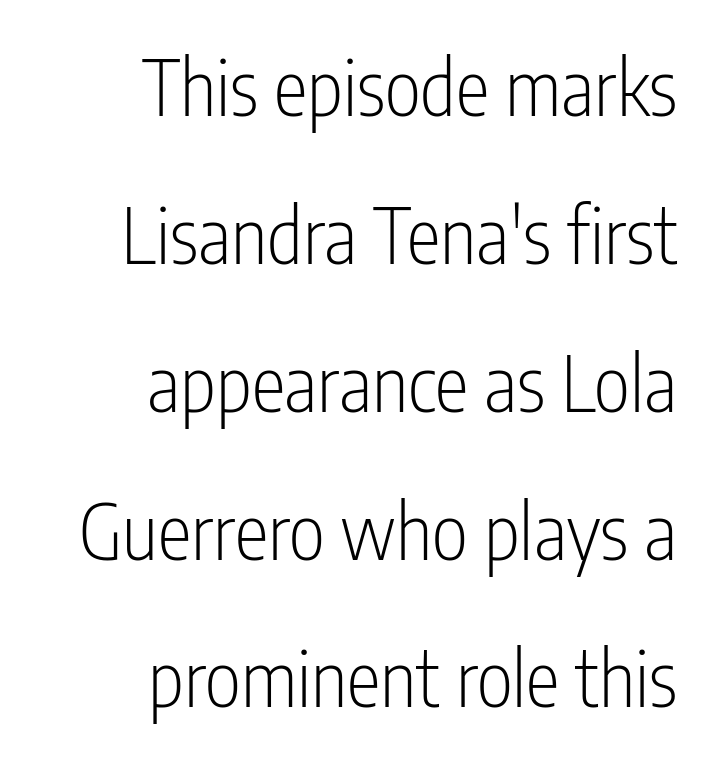
Q: Is the text bold? A: No.
Q: Is the text italic (slanted)? A: No, it is upright.
Q: Is the typeface a serif or a sans-serif typeface? A: Sans-serif.
Q: Is the text underlined? A: No.
Q: How is the paragraph aligned? A: Right-aligned.
Q: Is the spacing between letters normal or unusually wide? A: Normal.
Q: Is the spacing between lines tight, normal or loose? A: Loose.
Q: Width (condensed, normal, or wide)? A: Condensed.
Q: Stroke contrast? A: Low.
Q: x-height? A: Medium.
Q: Monospaced? A: No.
